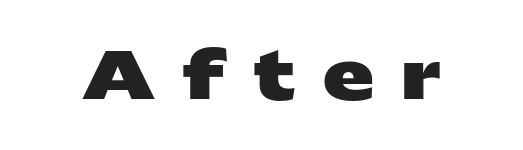
{"serif": "no", "italic": "no", "bold": "yes", "weight": "heavy", "width": "wide", "stroke_contrast": "low", "x_height": "medium", "monospaced": "no", "underline": "no", "letter_spacing": "wide", "letter_spacing_em": 0.43, "glyph_px": 64}
